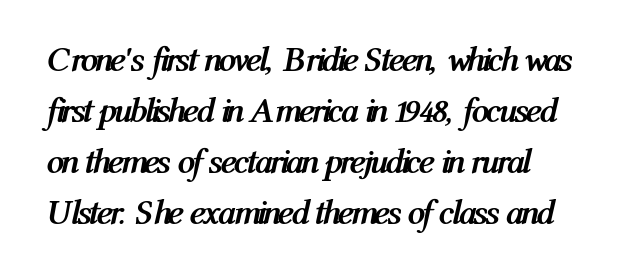
Any mark beneath the type? The region is blank. Observe the ordinary spacing: letters are neighbours, not strangers. In terms of posture, this sample is oblique. Each new line begins a customary step beneath the previous one. The rendering anchors every line to the left-hand side.
